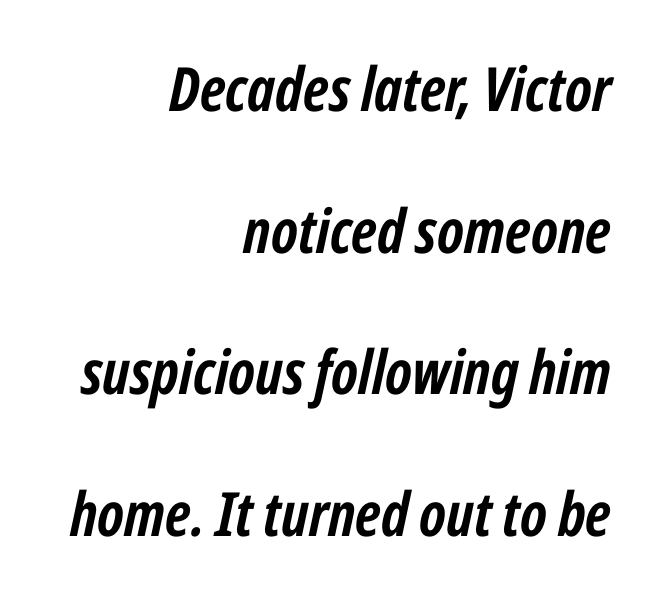
The image shows 61 px semibold, condensed type, italic (leaning right); set right-aligned, loose line spacing (2.32x), normal letter spacing, not underlined; low stroke contrast and a medium x-height.
